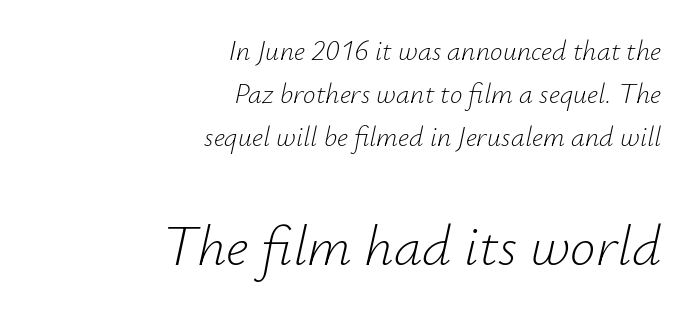
Q: Is the text bold? A: No.
Q: Is the text italic (slanted)? A: Yes, it leans right by about 12 degrees.
Q: Is the text underlined? A: No.
Q: How is the paragraph aligned? A: Right-aligned.
Q: Is the spacing between letters normal or unusually wide? A: Normal.
Q: Is the spacing between lines tight, normal or loose? A: Normal.
Q: Which block of text is set in a larger size, the first (top) or the second (bottom)? A: The second (bottom) one.
Q: Width (condensed, normal, or wide)? A: Normal.
Q: Stroke contrast? A: Low.
Q: x-height? A: Small.
Q: Monospaced? A: No.
